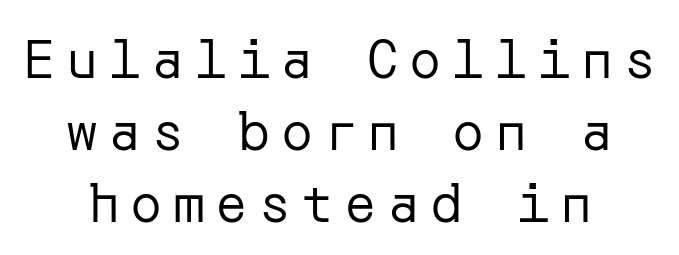
The passage shown is not underscored anywhere. The letters are spread apart with noticeably loose tracking. A centered setting, common on invitations and titles, is used for this passage. Posture: straight, roman, zero tilt.
